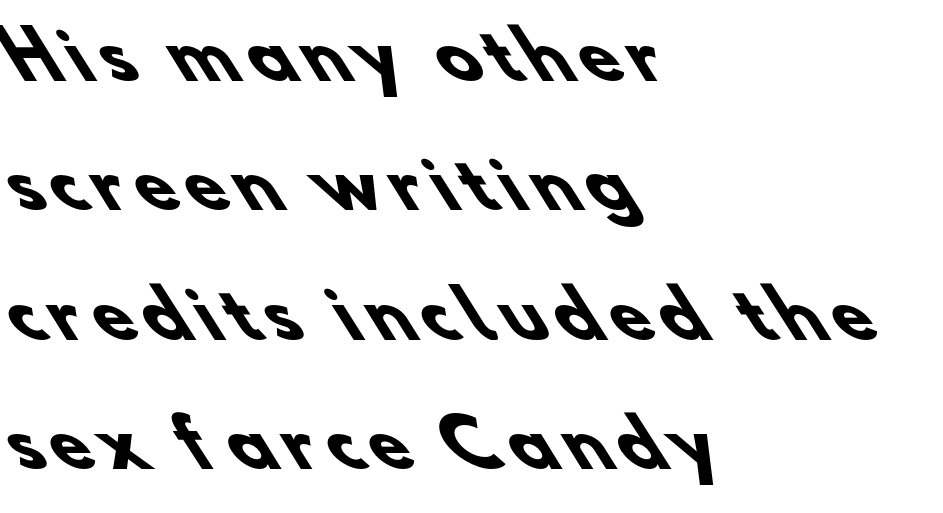
The image shows 65 px heavy sans-serif type; set left-aligned, loose line spacing (1.99x), not underlined; low stroke contrast and a small x-height.
